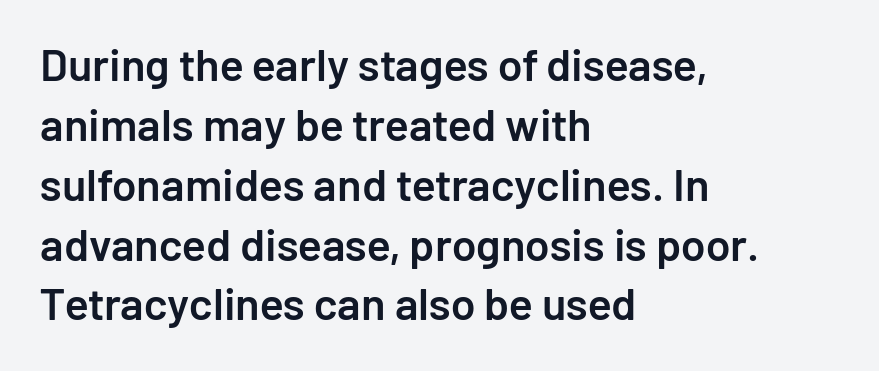
{"serif": "no", "italic": "no", "bold": "semi", "weight": "semibold", "width": "normal", "stroke_contrast": "low", "x_height": "medium", "monospaced": "no", "underline": "no", "align": "left", "line_spacing": "normal", "line_spacing_ratio": 1.33, "letter_spacing": "normal", "letter_spacing_em": 0.0, "glyph_px": 45}
